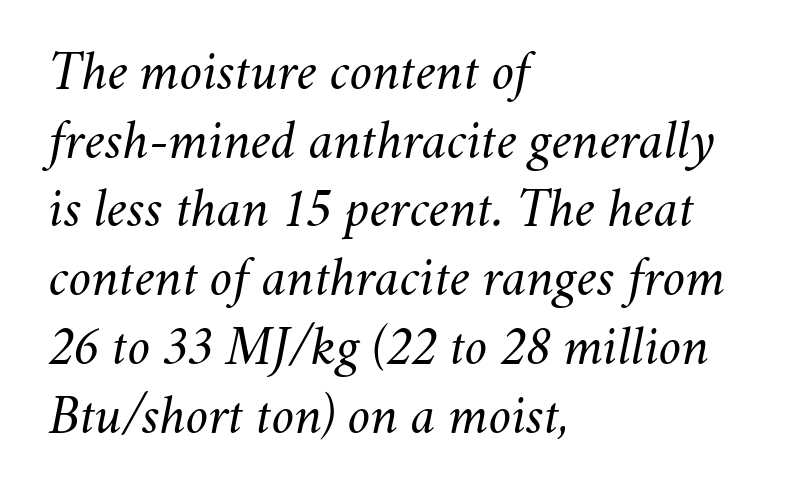
The image shows 55 px regular-weight type, italic (leaning right); set left-aligned, normal line spacing (1.25x), normal letter spacing, not underlined; medium stroke contrast and a small x-height.
